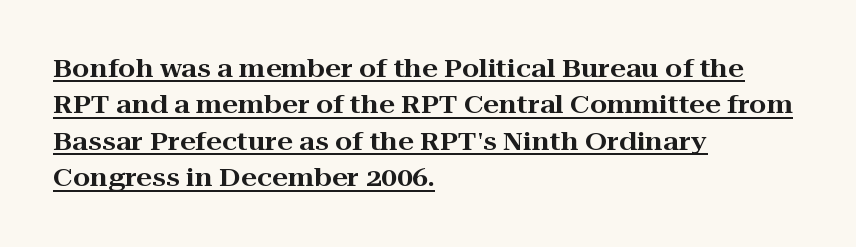
Quick note: not italic, upright. The paragraph shown leans on its left margin. Is the letter spacing exaggerated? No — it looks like the ordinary default. This block has exactly the height ordinary leading produces. This is underlined copy, the kind a proofreader might mark for attention.
